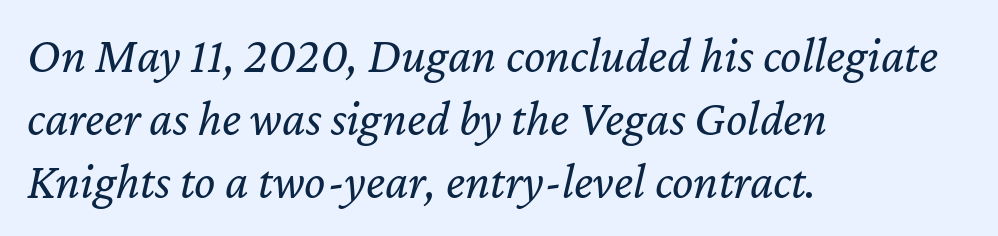
The passage shown is typed in a proportional face where columns would drift. The axis of the letterforms is tilted away from vertical. The passage shown is not underscored anywhere. Letters have the restrained weight of plain body copy at most.
